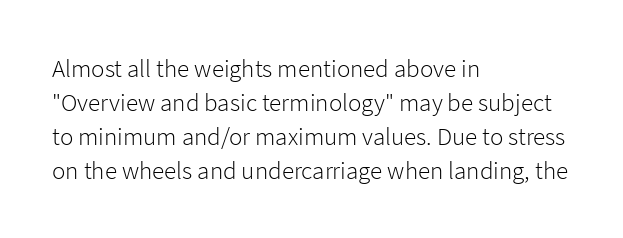
A normal amount of white space separates one row of letters from the next. Honestly, the letter spacing is just normal — you wouldn't notice it. The font's upright variant was chosen for this text. Is this a heavy cut? Hardly; it is regular or lighter. Caption: multi-line text, flush left, ragged right.
